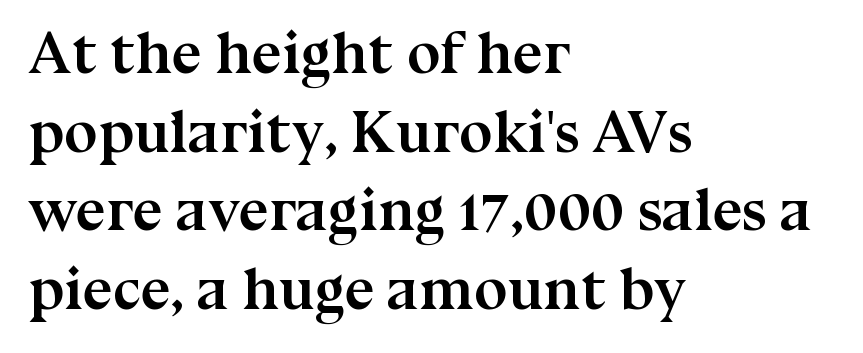
What's the leading like? Ordinary, nothing unusual. Classification — serif. Italic: no, the glyphs are upright roman. Thick stems and heavy bowls — unmistakably bold.
